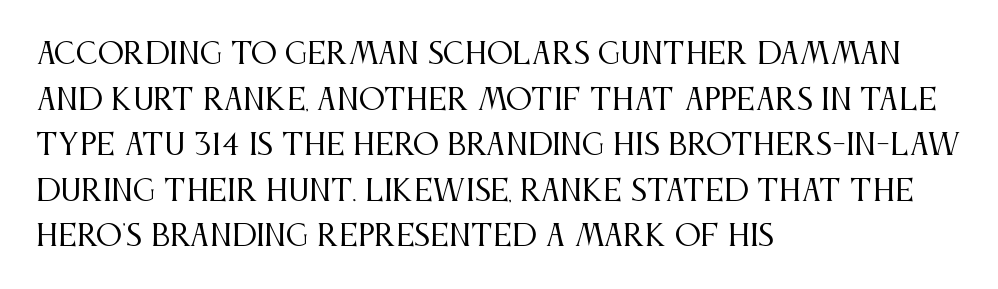
{"serif": "yes", "italic": "no", "bold": "no", "weight": "regular", "width": "condensed", "stroke_contrast": "medium", "x_height": "large", "monospaced": "no", "underline": "no", "align": "left", "line_spacing": "normal", "line_spacing_ratio": 1.57, "letter_spacing": "normal", "letter_spacing_em": 0.0, "glyph_px": 29}
